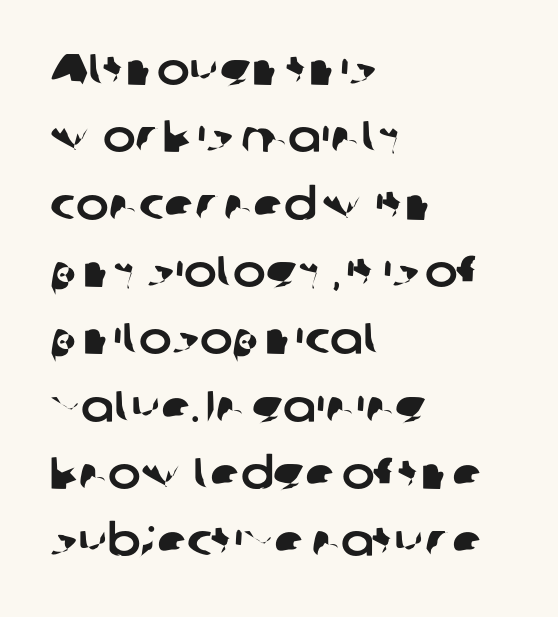
Does extra space separate the letters? No, they use regular spacing. The font family rendered here belongs to the sans-serif group. The lines in this sample share a left origin and differ only in where they stop. Here the designer chose a conventional face with non-uniform glyph widths.
